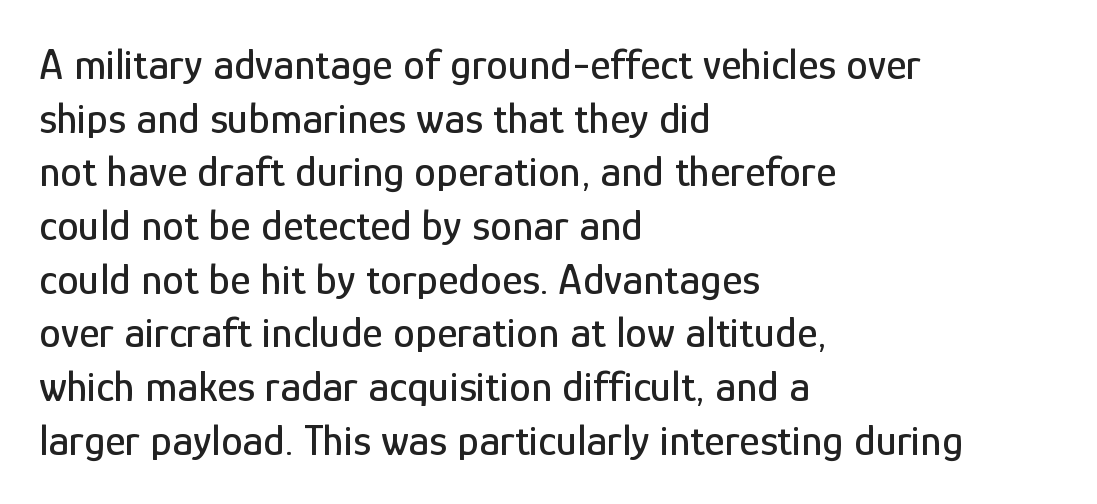
{"serif": "no", "italic": "no", "width": "condensed", "stroke_contrast": "low", "x_height": "medium", "monospaced": "no", "underline": "no", "align": "left", "line_spacing_ratio": 1.22, "letter_spacing": "normal", "letter_spacing_em": 0.0, "glyph_px": 44}
